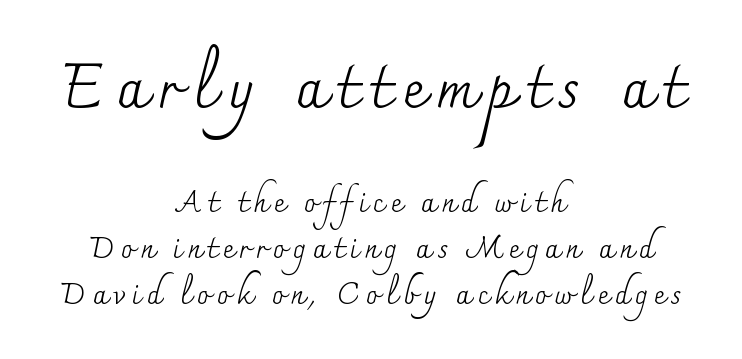
The leading is moderate, giving the passage an even texture. These lines are centered, leaving both edges ragged. Look at the bottom of the vertical strokes: they flare into serifs here. In this sample the first text group is rendered at the bigger scale. The words here are not underlined.
